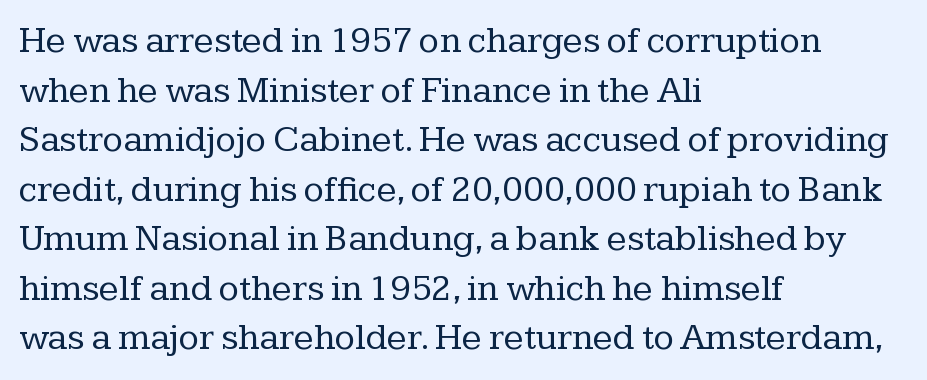
Interline gaps are of average width in this sample. Which margin do the lines hug? The left one — the right edge is uneven. Look at the tracking — it's just the regular setting, nothing added. Regarding serifs, this sample has them. Weight: in the light-to-regular range.
